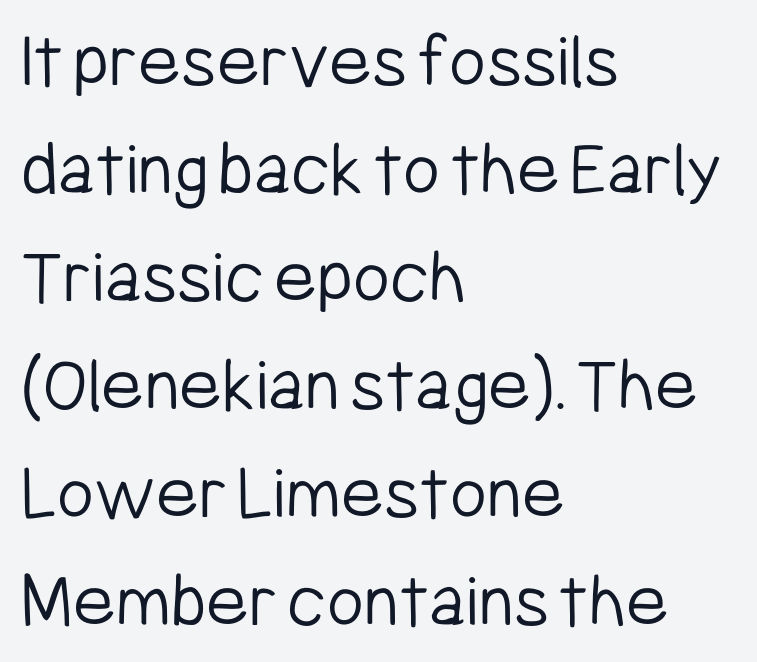
Q: Is the text bold? A: No.
Q: Is the text italic (slanted)? A: No, it is upright.
Q: Is the typeface a serif or a sans-serif typeface? A: Sans-serif.
Q: Is the text underlined? A: No.
Q: How is the paragraph aligned? A: Left-aligned.
Q: Is the spacing between letters normal or unusually wide? A: Normal.
Q: Is the spacing between lines tight, normal or loose? A: Normal.
Q: Width (condensed, normal, or wide)? A: Condensed.
Q: Stroke contrast? A: Low.
Q: x-height? A: Medium.
Q: Monospaced? A: No.
